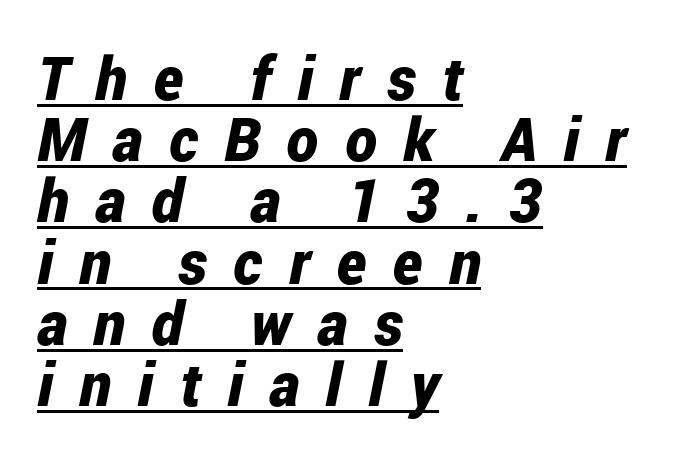
Q: Is the text bold? A: Yes.
Q: Is the text italic (slanted)? A: Yes, it leans right by about 12 degrees.
Q: Is the text underlined? A: Yes.
Q: How is the paragraph aligned? A: Left-aligned.
Q: Is the spacing between letters normal or unusually wide? A: Unusually wide.
Q: Is the spacing between lines tight, normal or loose? A: Tight.
Q: Width (condensed, normal, or wide)? A: Condensed.
Q: Stroke contrast? A: Low.
Q: x-height? A: Medium.
Q: Monospaced? A: No.
